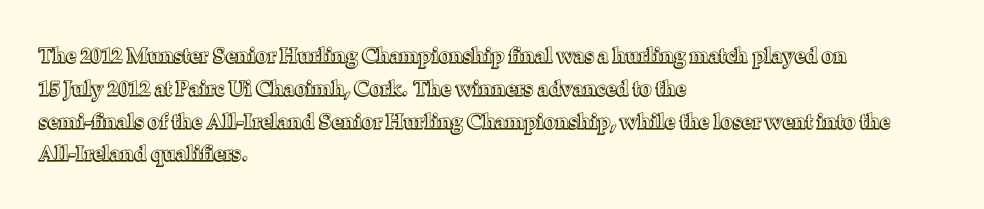
The image shows 21 px text type, upright; set left-aligned, normal line spacing (1.56x), normal letter spacing, not underlined.
